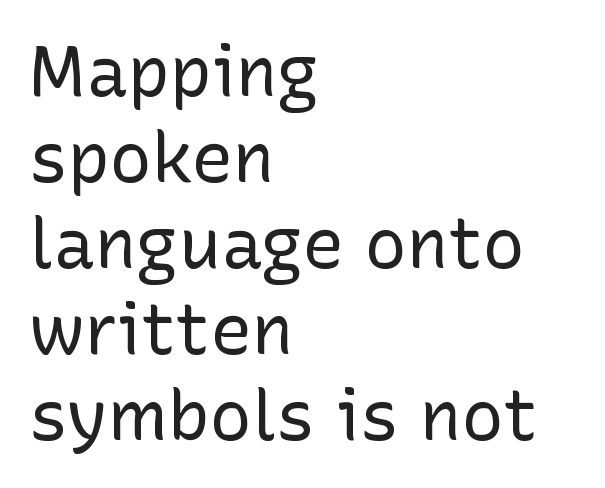
The image shows 70 px regular-weight sans-serif type, upright; set left-aligned, line spacing 1.23x, normal letter spacing, not underlined; low stroke contrast and a medium x-height.
